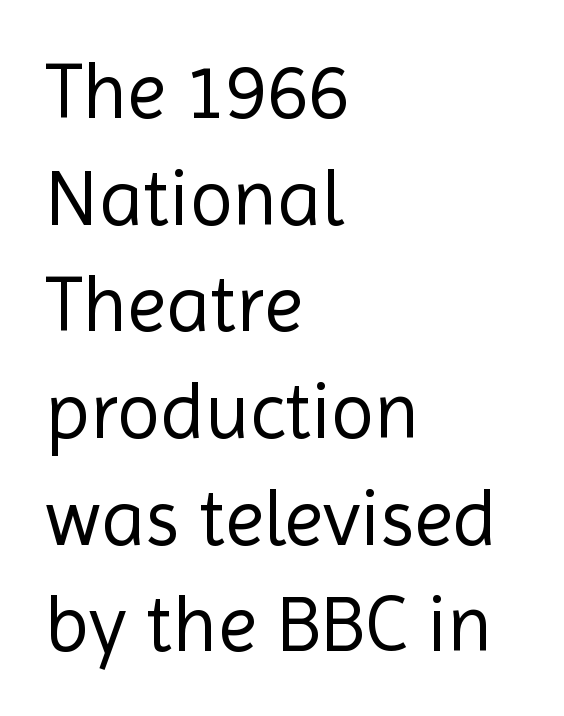
This is roman type, the default non-slanted kind. This sample has the flowing, uneven cadence of proportional lettering. Weight class: somewhere from thin through regular. Each word holds together tightly as a unit, with standard inter-letter gaps.
